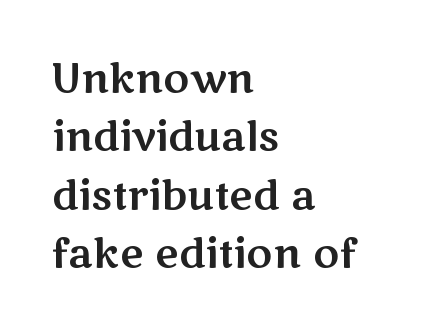
The compositor pushed each line to the left boundary. Does the leading feel generous? No, just average. The passage shown has conventional tracking throughout. Typographically, this falls in the sans-serif category. The font's upright variant was chosen for this text. These lines are rendered in a variable-pitch font.
